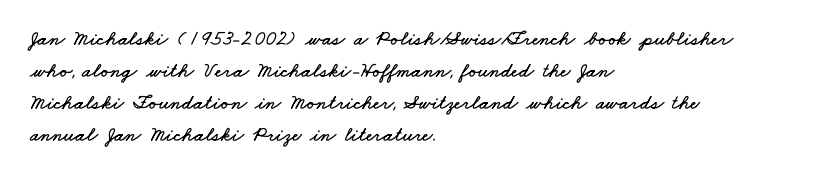
The image shows 21 px text type; set left-aligned, normal line spacing (1.52x), normal letter spacing, not underlined.
